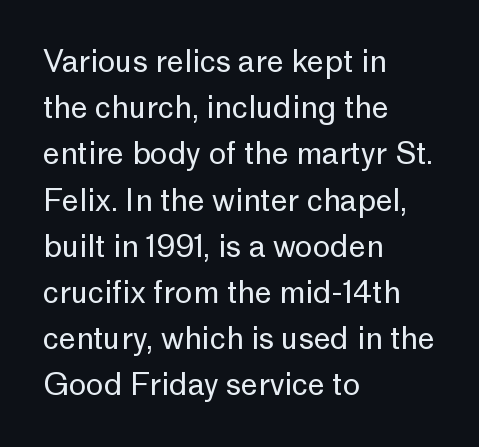
{"serif": "no", "italic": "no", "bold": "no", "weight": "regular", "width": "normal", "stroke_contrast": "low", "x_height": "medium", "monospaced": "no", "underline": "no", "align": "left", "line_spacing": "normal", "line_spacing_ratio": 1.54, "letter_spacing": "normal", "letter_spacing_em": 0.0, "glyph_px": 30}
